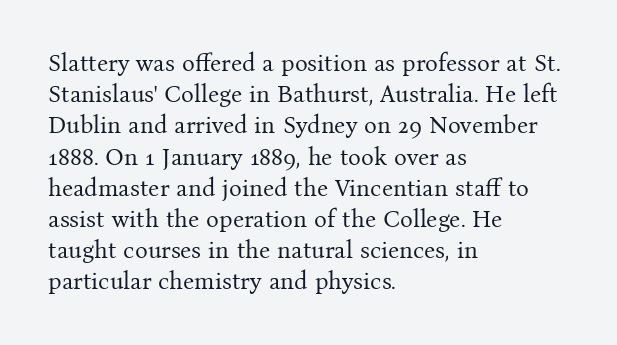
The ragged edge is on the right, which tells us the setting is flush left. The passage shown is not underscored anywhere. These lines were composed using upright roman letters. This sample uses plain, unmodified letter spacing. Reading down the column, the eye jumps a familiar distance to each next line.
